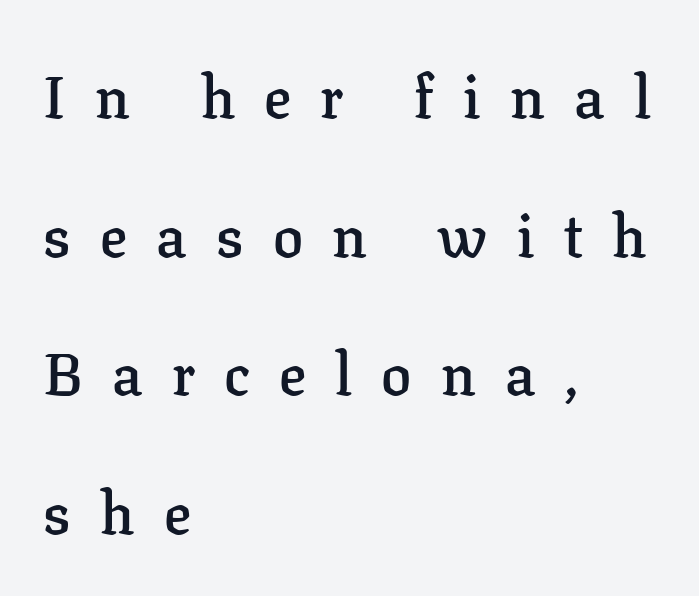
Q: Is the text bold? A: Semi-bold.
Q: Is the text italic (slanted)? A: No, it is upright.
Q: Is the typeface a serif or a sans-serif typeface? A: Serif.
Q: Is the text underlined? A: No.
Q: How is the paragraph aligned? A: Left-aligned.
Q: Is the spacing between letters normal or unusually wide? A: Unusually wide.
Q: Is the spacing between lines tight, normal or loose? A: Loose.
Q: Width (condensed, normal, or wide)? A: Normal.
Q: Stroke contrast? A: Low.
Q: x-height? A: Medium.
Q: Monospaced? A: No.
